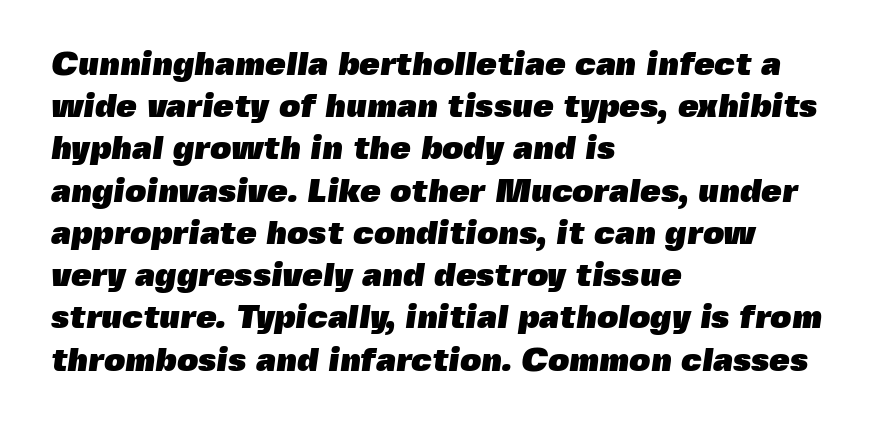
Each word holds together tightly as a unit, with standard inter-letter gaps. Glance below the letters and you will spot only blank space. Heft: maximum for text — a bold. Look at the bottom of the vertical strokes: they stop flat, with no serifs. The rows are spaced the way most documents space them.
